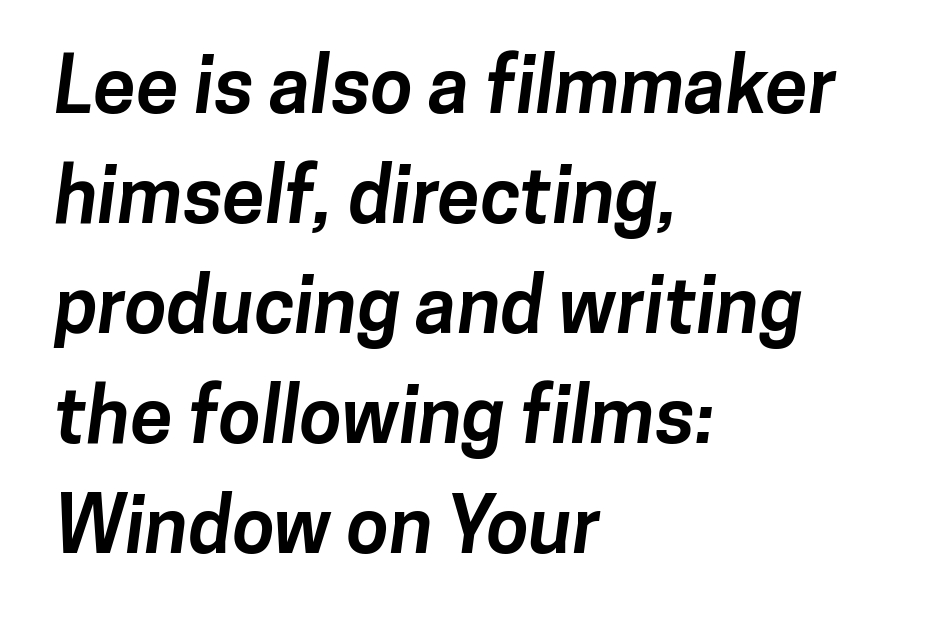
The face used here is proportionally spaced, like ordinary book or web type. The face used here is rendered with its standard letterfit. The leading is moderate, giving the passage an even texture. The area under the type is left untouched.
